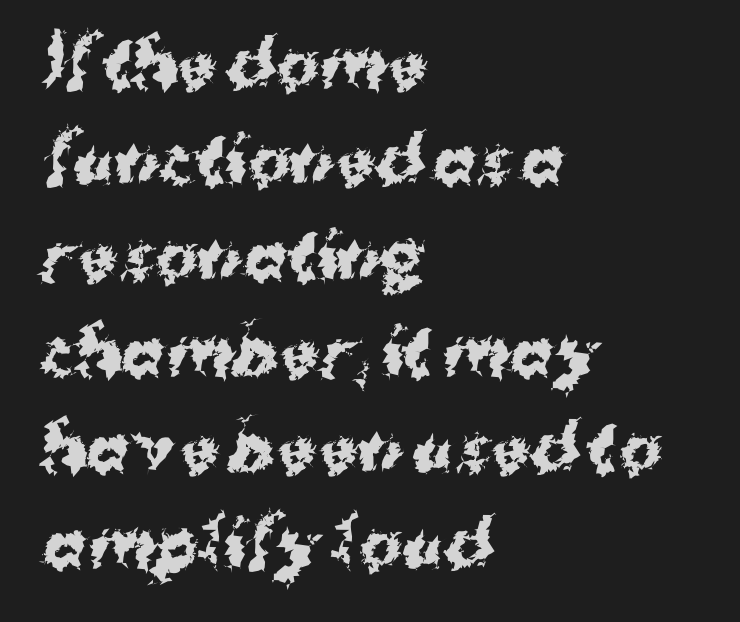
The image shows 64 px bold sans-serif type; set left-aligned, normal line spacing (1.5x), normal letter spacing, not underlined; medium stroke contrast and a medium x-height.
